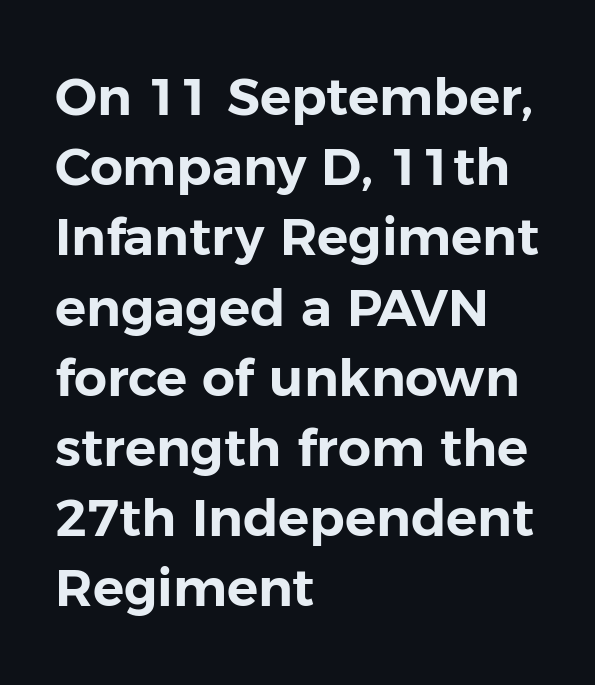
{"serif": "no", "italic": "no", "width": "normal", "stroke_contrast": "low", "x_height": "medium", "monospaced": "no", "underline": "no", "align": "left", "line_spacing": "normal", "line_spacing_ratio": 1.35, "letter_spacing": "normal", "letter_spacing_em": 0.0, "glyph_px": 52}
